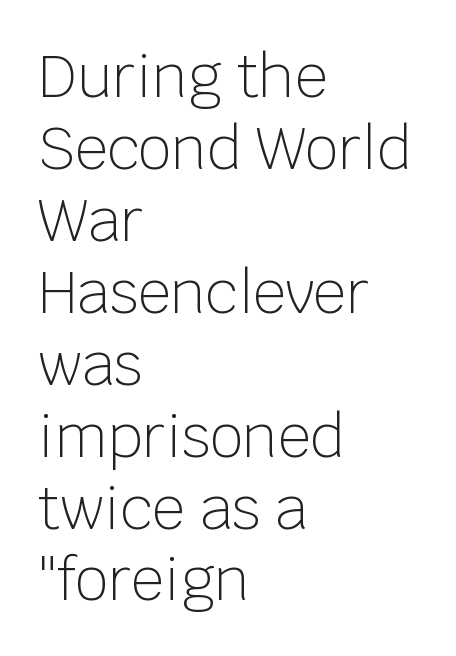
Casual observation: everything's shoved over to the left. The specimen reads as upright at a glance. A bare baseline throughout the passage. The rendering uses natural spacing where letterforms have individual widths. The typeface chosen for these lines omits serifs.
